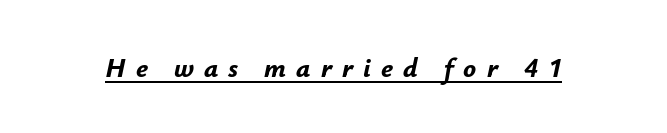
The rendering inserts visible extra space after every character. Each glyph is drawn with heavy, bold strokes. Observe the lean: these are italic letterforms. Looks like someone drew a line under every word here.
